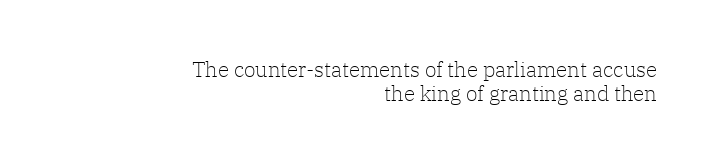
Q: Is the text bold? A: No.
Q: Is the text italic (slanted)? A: No, it is upright.
Q: Is the text underlined? A: No.
Q: How is the paragraph aligned? A: Right-aligned.
Q: Is the spacing between letters normal or unusually wide? A: Normal.
Q: Is the spacing between lines tight, normal or loose? A: Tight.
